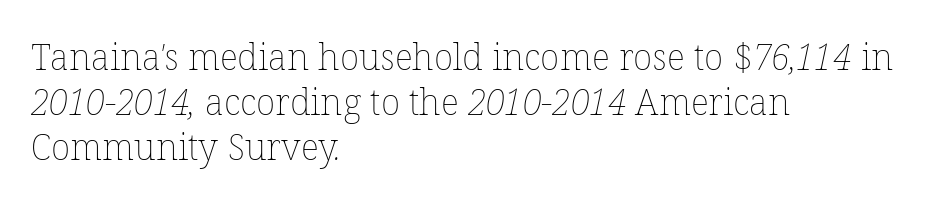
Nobody drew a line under any word here. The letterforms sit shoulder to shoulder at normal distance. If you drew a ruler down the left edge, every line would touch it. Evenly set lines give the paragraph a standard silhouette. The typeface has the unassuming heft of standard copy or less.
